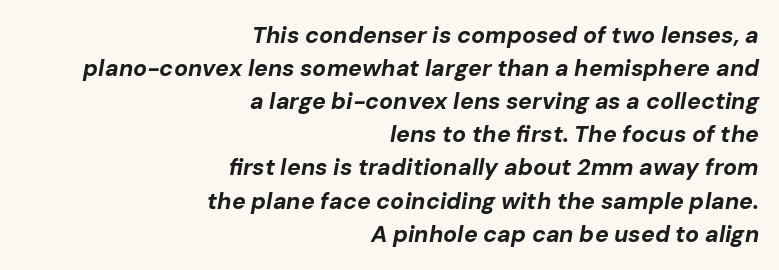
{"italic": "yes", "lean": "right", "slant_degrees": 10, "bold": "yes", "underline": "no", "align": "right", "line_spacing": "normal", "line_spacing_ratio": 1.44, "letter_spacing": "normal", "letter_spacing_em": 0.0, "glyph_px": 23}
